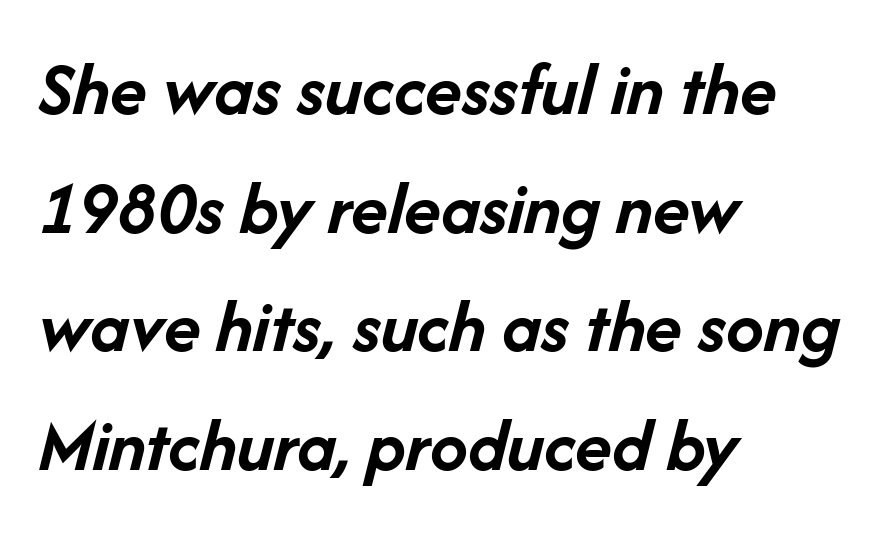
The image shows 76 px semibold type, italic (leaning right); set left-aligned, normal line spacing (1.56x), normal letter spacing, not underlined; low stroke contrast and a medium x-height.
